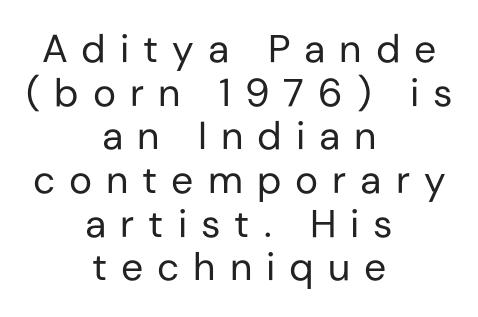
The image shows 39 px regular-weight sans-serif type, upright; set centered, tight line spacing (1.12x), unusually wide letter spacing (+0.36 em), not underlined; low stroke contrast and a medium x-height.
